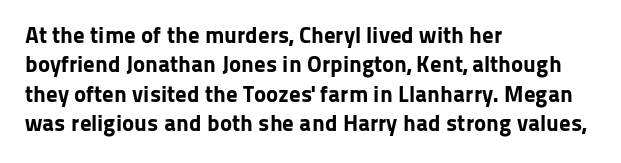
The image shows 23 px bold type, upright; set left-aligned, normal line spacing (1.28x), normal letter spacing, not underlined.
